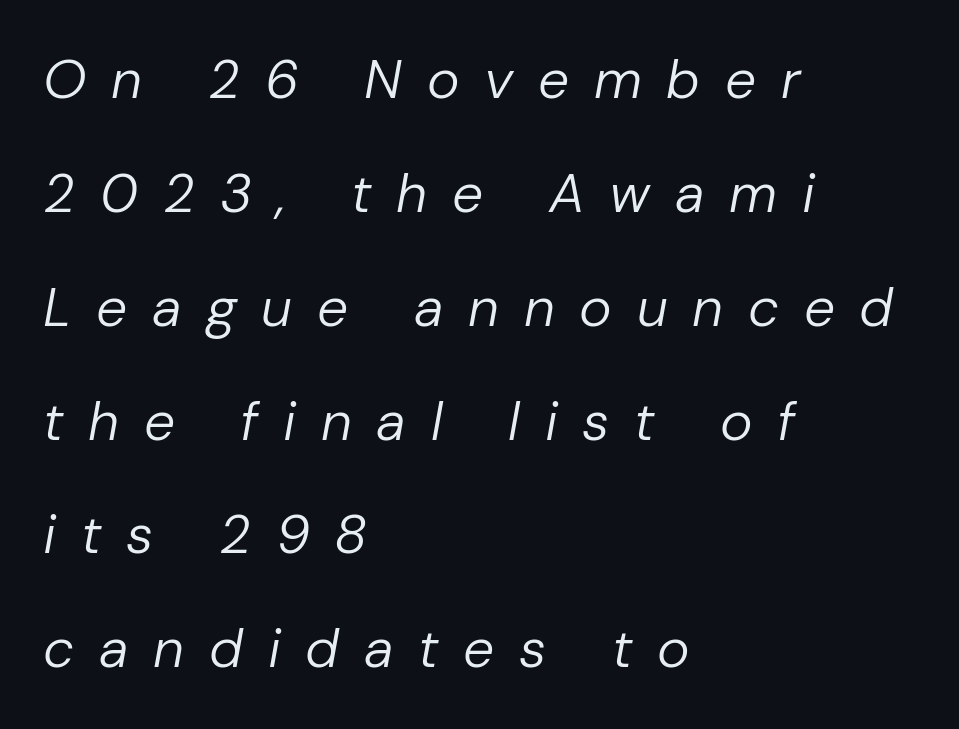
Q: Is the text bold? A: No.
Q: Is the text italic (slanted)? A: Yes, it leans right by about 10 degrees.
Q: Is the text underlined? A: No.
Q: How is the paragraph aligned? A: Left-aligned.
Q: Is the spacing between letters normal or unusually wide? A: Unusually wide.
Q: Is the spacing between lines tight, normal or loose? A: Loose.
Q: Width (condensed, normal, or wide)? A: Normal.
Q: Stroke contrast? A: Low.
Q: x-height? A: Medium.
Q: Monospaced? A: No.
